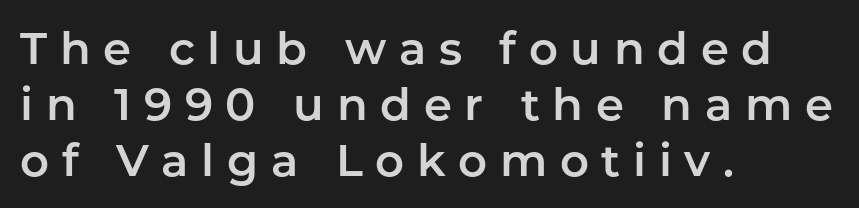
Q: Is the text italic (slanted)? A: No, it is upright.
Q: Is the typeface a serif or a sans-serif typeface? A: Sans-serif.
Q: Is the text underlined? A: No.
Q: How is the paragraph aligned? A: Left-aligned.
Q: Is the spacing between letters normal or unusually wide? A: Unusually wide.
Q: Width (condensed, normal, or wide)? A: Normal.
Q: Stroke contrast? A: Low.
Q: x-height? A: Medium.
Q: Monospaced? A: No.
